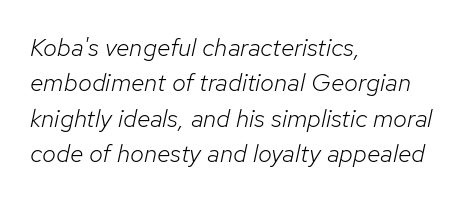
{"italic": "yes", "lean": "right", "slant_degrees": 12, "bold": "no", "underline": "no", "align": "left", "line_spacing": "normal", "line_spacing_ratio": 1.42, "letter_spacing": "normal", "letter_spacing_em": 0.0, "glyph_px": 25}
